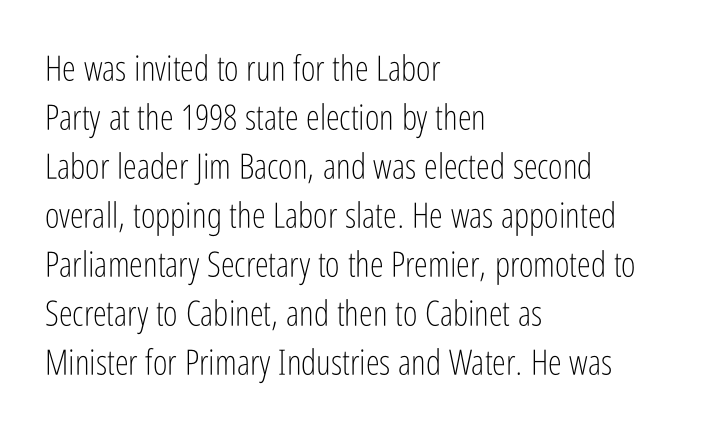
The image shows 35 px light, condensed sans-serif type, upright; set left-aligned, normal line spacing (1.4x), normal letter spacing, not underlined; low stroke contrast and a medium x-height.
